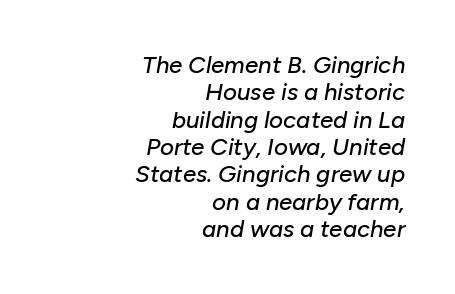
{"italic": "yes", "lean": "right", "slant_degrees": 10, "underline": "no", "align": "right", "line_spacing": "tight", "line_spacing_ratio": 1.14, "letter_spacing": "normal", "letter_spacing_em": 0.0, "glyph_px": 24}
